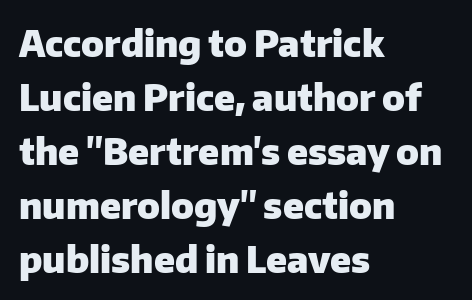
What weight is shown? A full bold with thick strokes. Visually the block forms a straight wall on the left and a jagged coastline on the right. Letters rest on an invisible, unmarked baseline. Notice how descenders clear the ascenders below comfortably — that's standard leading.
